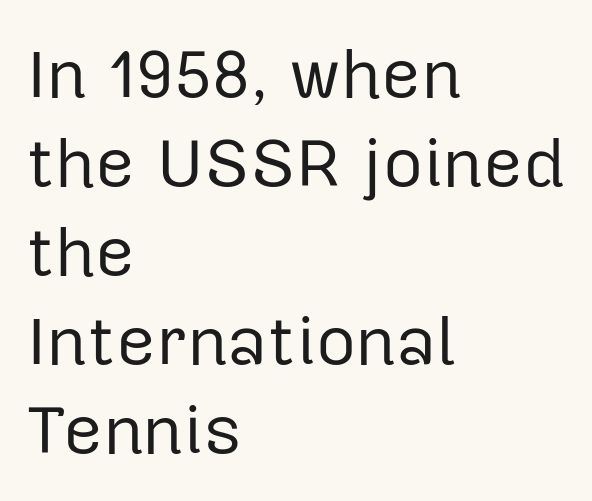
{"serif": "no", "italic": "no", "bold": "no", "weight": "regular", "width": "normal", "stroke_contrast": "low", "x_height": "medium", "monospaced": "no", "underline": "no", "align": "left", "line_spacing": "normal", "line_spacing_ratio": 1.29, "letter_spacing": "normal", "letter_spacing_em": 0.0, "glyph_px": 69}
